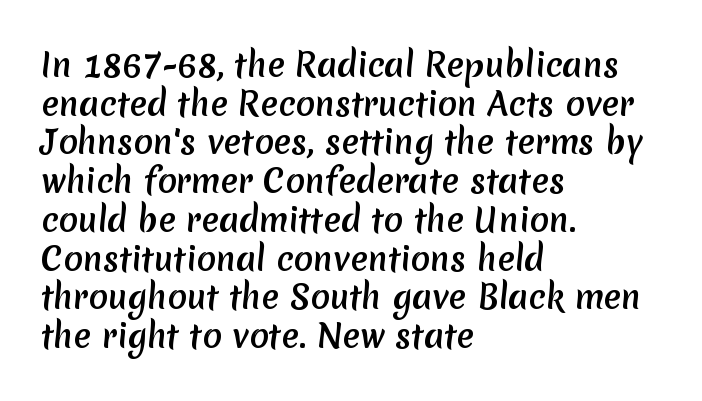
The image shows 32 px sans-serif type; set left-aligned, line spacing 1.21x, normal letter spacing, not underlined; medium stroke contrast and a medium x-height.
